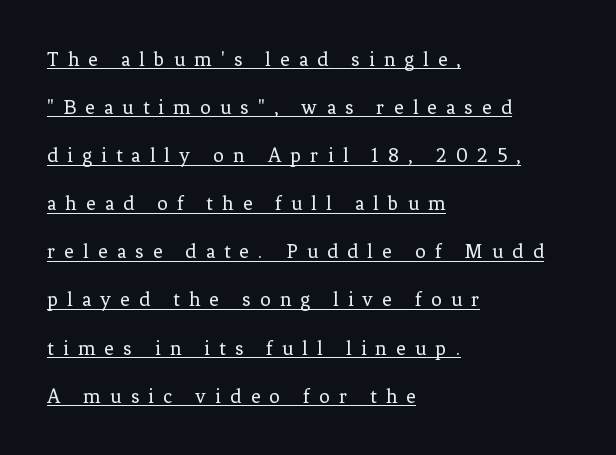
Q: Is the text bold? A: No.
Q: Is the text italic (slanted)? A: No, it is upright.
Q: Is the text underlined? A: Yes.
Q: How is the paragraph aligned? A: Left-aligned.
Q: Is the spacing between letters normal or unusually wide? A: Unusually wide.
Q: Is the spacing between lines tight, normal or loose? A: Loose.
